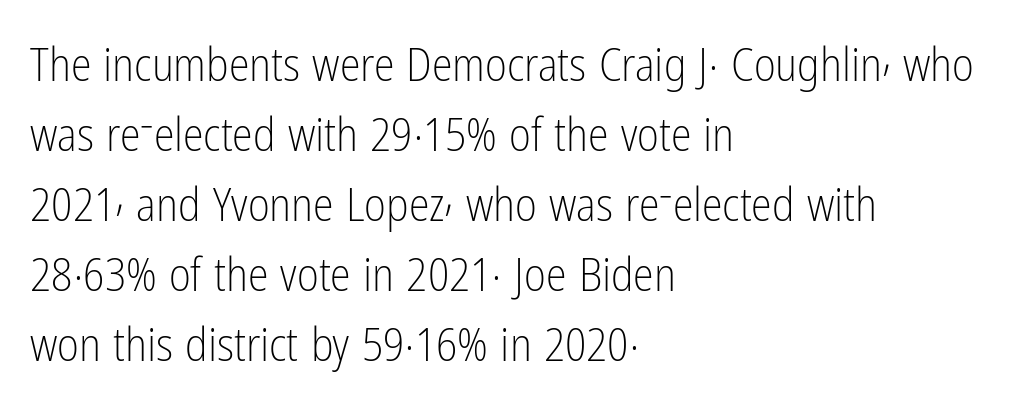
Q: Is the text bold? A: No.
Q: Is the text italic (slanted)? A: No, it is upright.
Q: Is the typeface a serif or a sans-serif typeface? A: Sans-serif.
Q: Is the text underlined? A: No.
Q: How is the paragraph aligned? A: Left-aligned.
Q: Is the spacing between letters normal or unusually wide? A: Normal.
Q: Is the spacing between lines tight, normal or loose? A: Normal.
Q: Width (condensed, normal, or wide)? A: Condensed.
Q: Stroke contrast? A: Low.
Q: x-height? A: Medium.
Q: Monospaced? A: No.
